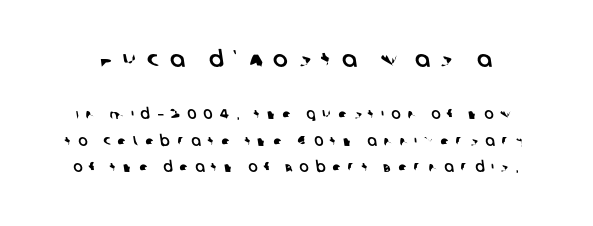
Q: Is the text underlined? A: No.
Q: Is the spacing between letters normal or unusually wide? A: Unusually wide.
Q: Which block of text is set in a larger size, the first (top) or the second (bottom)? A: The first (top) one.
